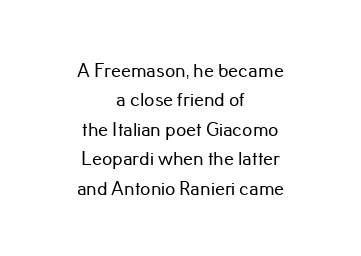
{"italic": "no", "underline": "no", "align": "center", "line_spacing": "normal", "line_spacing_ratio": 1.47, "letter_spacing": "normal", "letter_spacing_em": 0.0, "glyph_px": 20}
